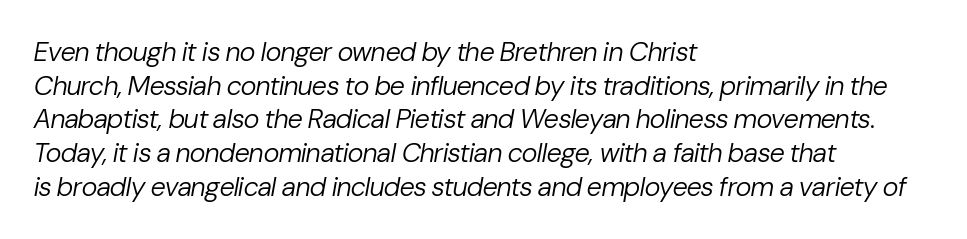
{"italic": "yes", "lean": "right", "slant_degrees": 10, "bold": "no", "underline": "no", "align": "left", "line_spacing": "normal", "line_spacing_ratio": 1.25, "letter_spacing": "normal", "letter_spacing_em": 0.0, "glyph_px": 27}
